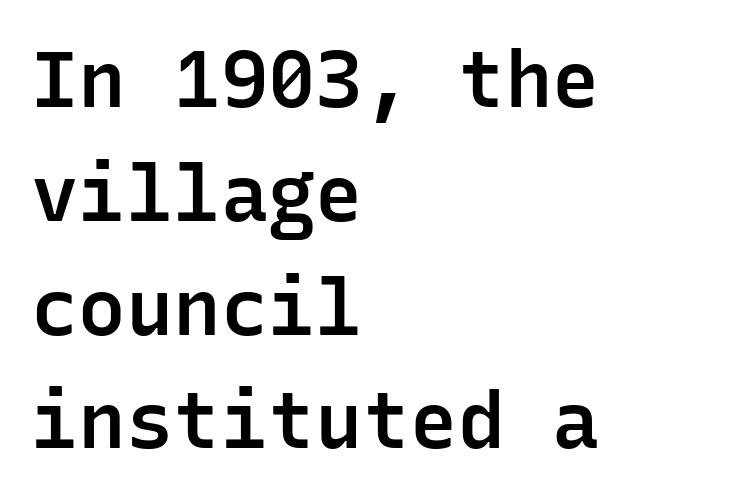
The image shows 79 px semibold sans-serif type, upright, monospaced; set left-aligned, normal line spacing (1.44x), normal letter spacing, not underlined; low stroke contrast and a medium x-height.
